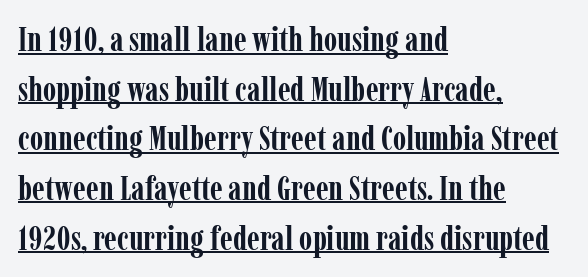
Q: Is the text bold? A: Yes.
Q: Is the text italic (slanted)? A: No, it is upright.
Q: Is the typeface a serif or a sans-serif typeface? A: Serif.
Q: Is the text underlined? A: Yes.
Q: How is the paragraph aligned? A: Left-aligned.
Q: Is the spacing between letters normal or unusually wide? A: Normal.
Q: Is the spacing between lines tight, normal or loose? A: Normal.
Q: Width (condensed, normal, or wide)? A: Condensed.
Q: Stroke contrast? A: Low.
Q: x-height? A: Medium.
Q: Monospaced? A: No.
